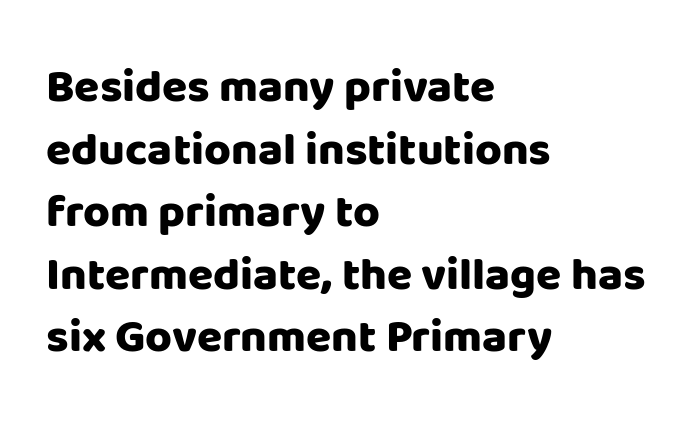
{"serif": "no", "italic": "no", "bold": "yes", "weight": "heavy", "width": "normal", "stroke_contrast": "low", "x_height": "large", "monospaced": "no", "underline": "no", "align": "left", "line_spacing": "normal", "line_spacing_ratio": 1.36, "letter_spacing": "normal", "letter_spacing_em": 0.0, "glyph_px": 46}
